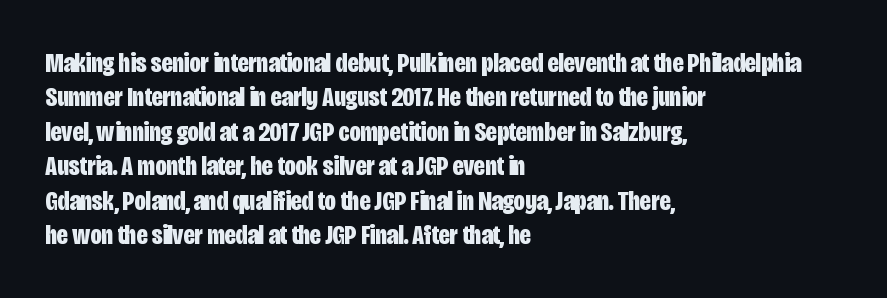
{"serif": "no", "italic": "no", "bold": "yes", "weight": "bold", "width": "condensed", "stroke_contrast": "low", "x_height": "large", "monospaced": "no", "underline": "no", "align": "left", "line_spacing_ratio": 1.23, "letter_spacing": "normal", "letter_spacing_em": 0.0, "glyph_px": 28}
